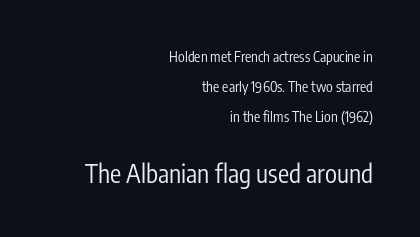
The image shows 25 px text type, upright; set right-aligned, loose line spacing (2.15x), normal letter spacing, not underlined; the second (bottom) block is 1.79x larger.
